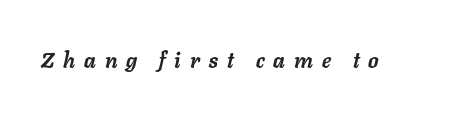
The image shows 21 px bold type, italic (leaning right); set unusually wide letter spacing (+0.43 em), not underlined.
